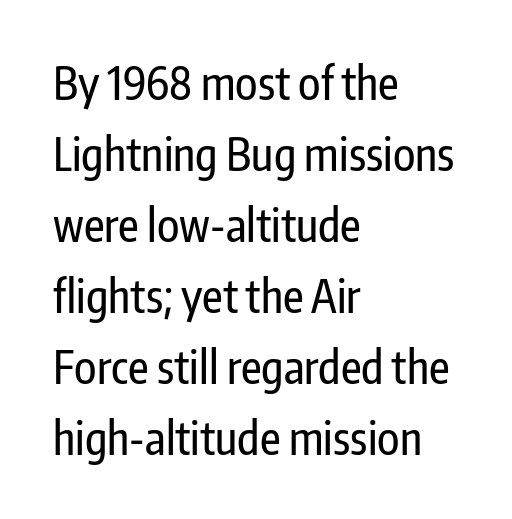
The image shows 45 px condensed sans-serif type, upright; set left-aligned, normal line spacing (1.58x), normal letter spacing, not underlined; low stroke contrast and a medium x-height.
